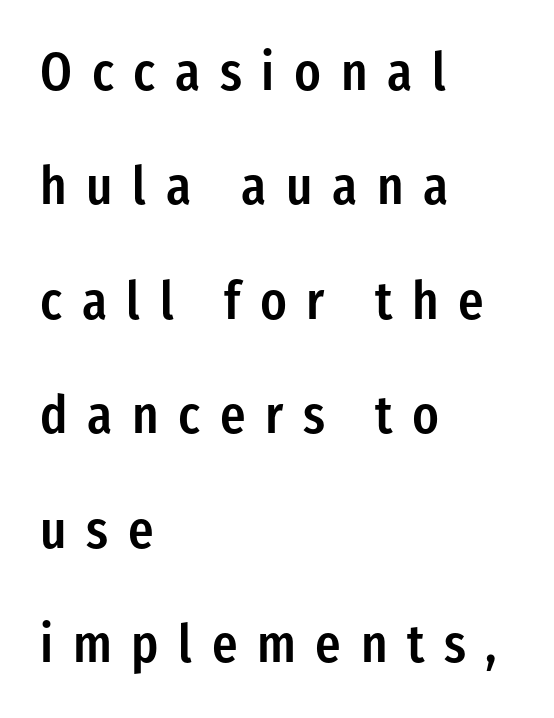
{"serif": "no", "italic": "no", "bold": "semi", "weight": "semibold", "width": "condensed", "stroke_contrast": "low", "x_height": "medium", "monospaced": "no", "underline": "no", "align": "left", "line_spacing": "loose", "line_spacing_ratio": 2.16, "letter_spacing": "wide", "letter_spacing_em": 0.37, "glyph_px": 53}
